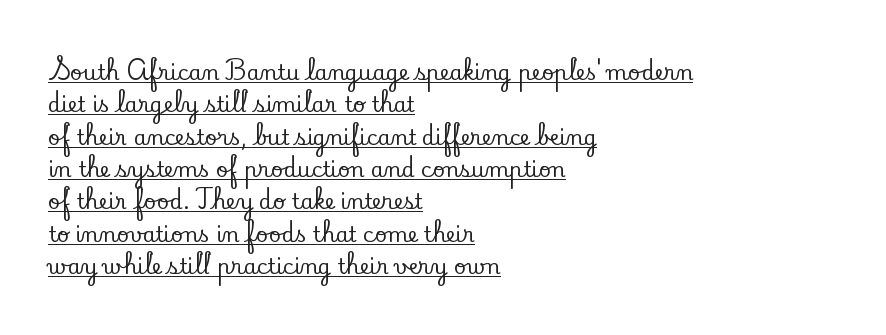
Q: Is the text italic (slanted)? A: No, it is upright.
Q: Is the text underlined? A: Yes.
Q: How is the paragraph aligned? A: Left-aligned.
Q: Is the spacing between letters normal or unusually wide? A: Normal.
Q: Is the spacing between lines tight, normal or loose? A: Normal.
